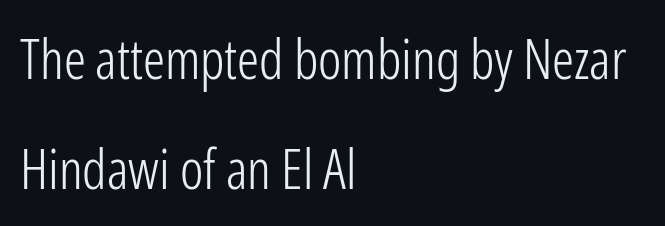
{"serif": "no", "italic": "no", "bold": "no", "weight": "light", "width": "condensed", "stroke_contrast": "low", "x_height": "medium", "monospaced": "no", "underline": "no", "align": "left", "line_spacing": "loose", "line_spacing_ratio": 2.0, "letter_spacing": "normal", "letter_spacing_em": 0.0, "glyph_px": 55}
